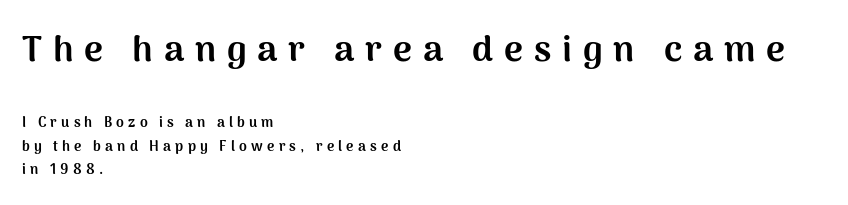
The image shows 36 px bold sans-serif type, upright; set left-aligned, normal line spacing (1.68x), unusually wide letter spacing (+0.3 em), not underlined; the first (top) block is 2.57x larger; medium stroke contrast and a medium x-height.
